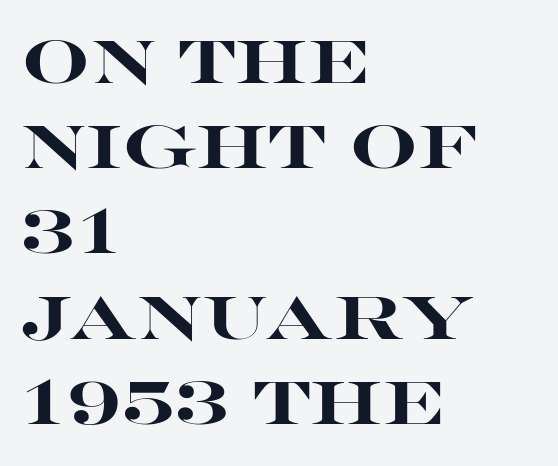
{"italic": "no", "bold": "yes", "weight": "heavy", "width": "wide", "stroke_contrast": "high", "x_height": "large", "monospaced": "no", "underline": "no", "align": "left", "line_spacing": "normal", "line_spacing_ratio": 1.42, "letter_spacing": "normal", "letter_spacing_em": 0.0, "glyph_px": 60}
